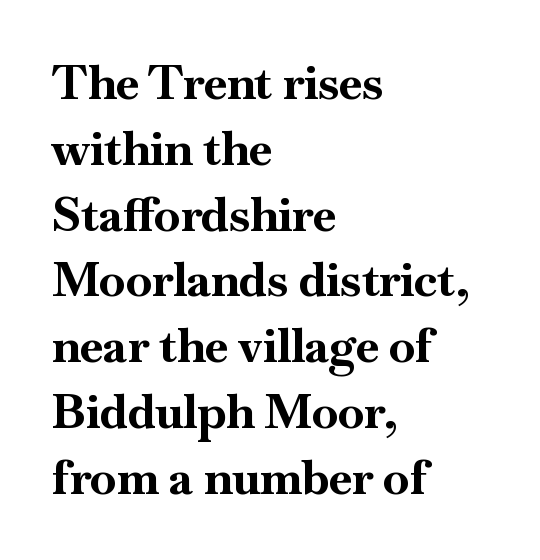
The image shows 47 px bold serif type, upright; set left-aligned, normal line spacing (1.4x), normal letter spacing, not underlined; high stroke contrast and a small x-height.
